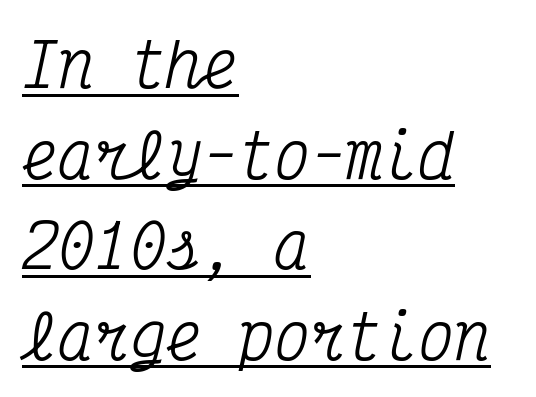
Leading: standard. Notice how a bar underscores the lettering throughout. Characters are canted at an angle relative to the baseline's perpendicular. Here the designer chose a console-style face with uniform glyph widths.
